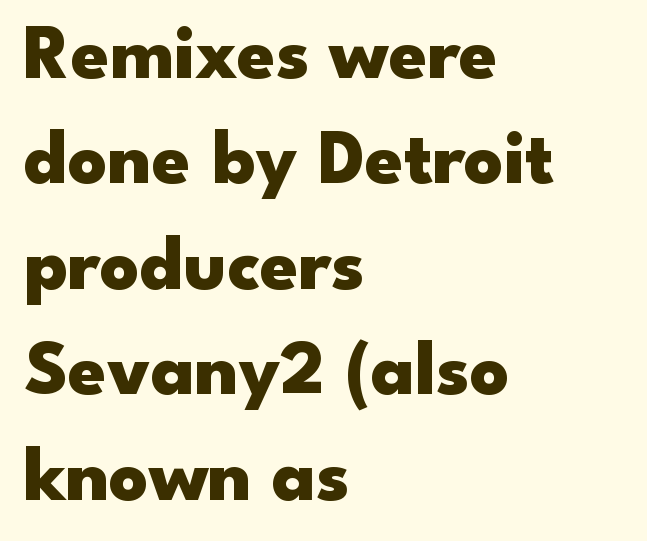
The image shows 77 px heavy, wide sans-serif type, upright; set left-aligned, normal line spacing (1.37x), normal letter spacing, not underlined; low stroke contrast and a small x-height.
